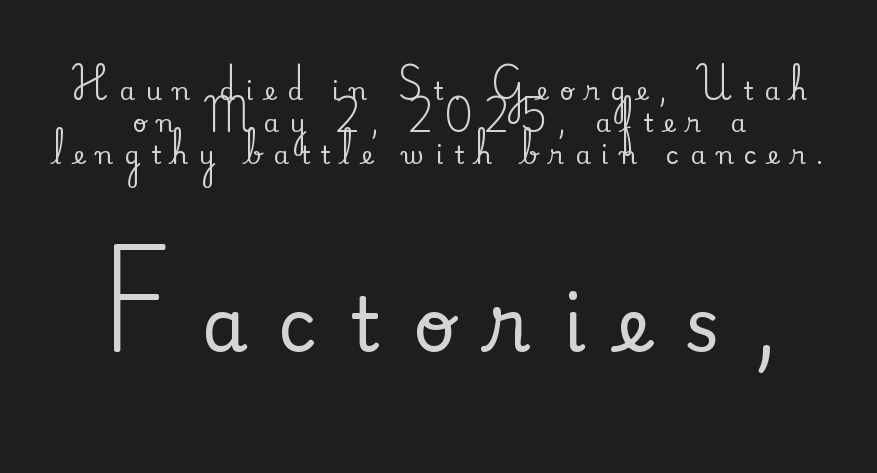
This sample uses an upright cut, with every glyph sitting square on the baseline. Descenders hang freely into open space. These lines sit exactly where default settings would place them. Tracking here is generous; glyphs stand well apart from one another. This rendering employs a face with finishing strokes, i.e., a serif. Size contrast runs from small at the top to large at the bottom.
